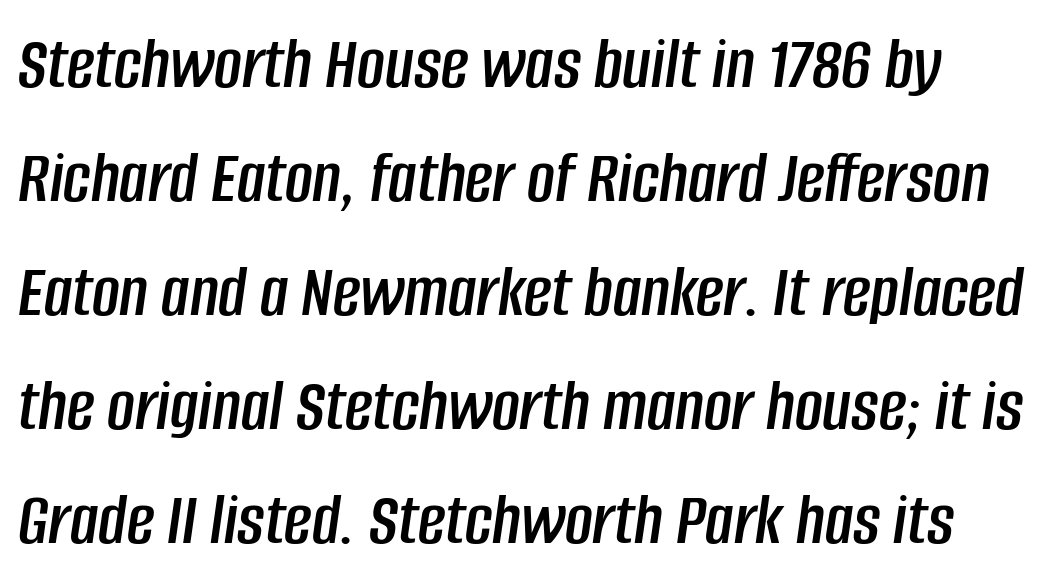
These lines keep a tight, regular rhythm from letter to letter. There's an unmistakable incline to the writing here. Any mark beneath the type? The region is blank. Each letter keeps its own natural width here, so spacing adapts to shape. The lines sit at an ordinary, default distance from one another.
